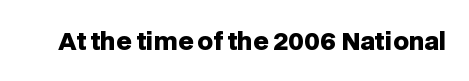
The image shows 24 px bold type, upright; set normal letter spacing, not underlined.
